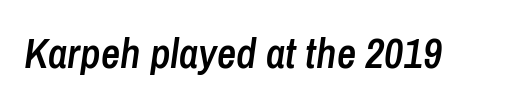
Q: Is the text bold? A: Semi-bold.
Q: Is the text italic (slanted)? A: Yes, it leans right by about 8 degrees.
Q: Is the text underlined? A: No.
Q: Is the spacing between letters normal or unusually wide? A: Normal.
Q: Width (condensed, normal, or wide)? A: Condensed.
Q: Stroke contrast? A: Low.
Q: x-height? A: Medium.
Q: Monospaced? A: No.
